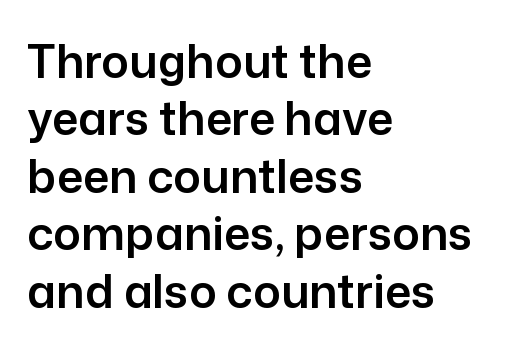
Q: Is the text italic (slanted)? A: No, it is upright.
Q: Is the typeface a serif or a sans-serif typeface? A: Sans-serif.
Q: Is the text underlined? A: No.
Q: How is the paragraph aligned? A: Left-aligned.
Q: Is the spacing between letters normal or unusually wide? A: Normal.
Q: Is the spacing between lines tight, normal or loose? A: Normal.
Q: Width (condensed, normal, or wide)? A: Normal.
Q: Stroke contrast? A: Low.
Q: x-height? A: Medium.
Q: Monospaced? A: No.
